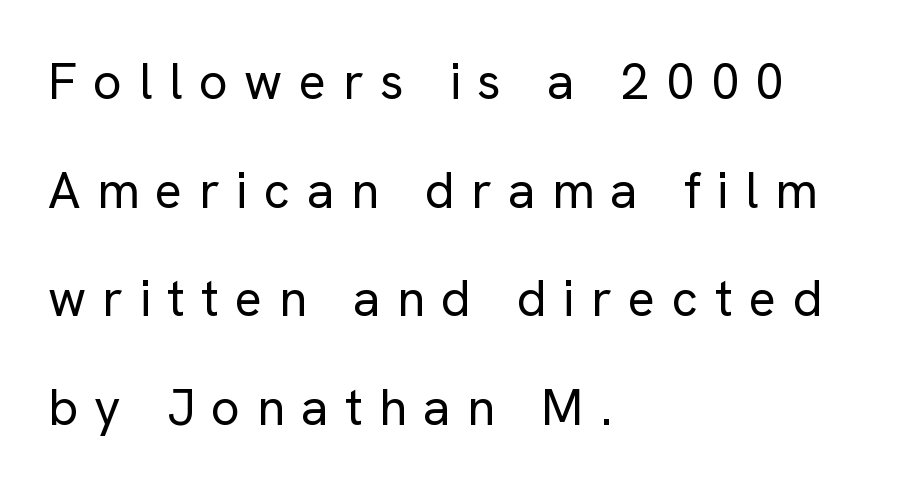
{"serif": "no", "italic": "no", "bold": "no", "weight": "regular", "width": "normal", "stroke_contrast": "low", "x_height": "medium", "monospaced": "no", "underline": "no", "align": "left", "line_spacing": "loose", "line_spacing_ratio": 2.13, "letter_spacing": "wide", "letter_spacing_em": 0.32, "glyph_px": 51}
